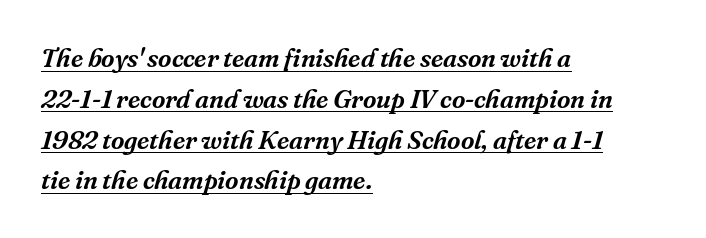
The face used here appears with an underline applied. Each word holds together tightly as a unit, with standard inter-letter gaps. The typography opts for an oblique posture over an upright one. Baseline-to-baseline distance is the conventional proportion of letter height. Line beginnings align vertically; line endings do not.
